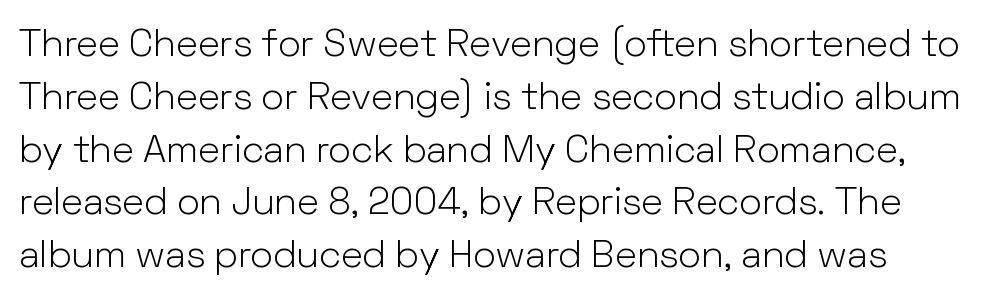
Q: Is the text bold? A: No.
Q: Is the text italic (slanted)? A: No, it is upright.
Q: Is the typeface a serif or a sans-serif typeface? A: Sans-serif.
Q: Is the text underlined? A: No.
Q: Is the spacing between letters normal or unusually wide? A: Normal.
Q: Is the spacing between lines tight, normal or loose? A: Normal.
Q: Width (condensed, normal, or wide)? A: Normal.
Q: Stroke contrast? A: Low.
Q: x-height? A: Medium.
Q: Monospaced? A: No.
